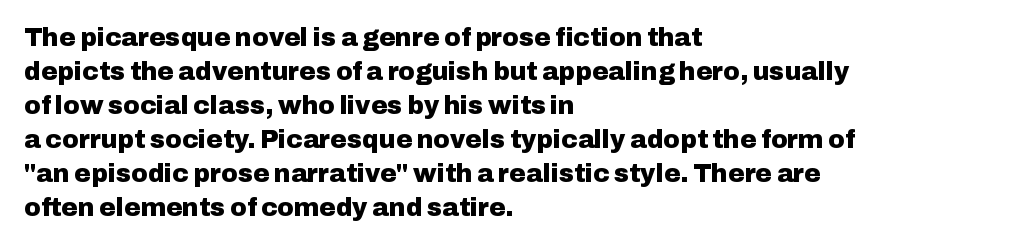
Just letters on the line, the space beneath them empty. No italicization has been applied; the sample stays upright. The rows are spaced the way most documents space them. The glyphs have the mass of a bold cut. Look at the tracking — it's just the regular setting, nothing added. Each line starts at the same left margin while the right side varies.
